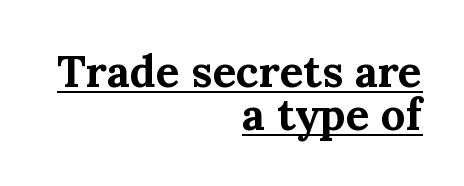
{"serif": "yes", "italic": "no", "bold": "yes", "weight": "bold", "width": "normal", "stroke_contrast": "medium", "x_height": "medium", "monospaced": "no", "underline": "yes", "align": "right", "line_spacing": "tight", "line_spacing_ratio": 0.98, "letter_spacing": "normal", "letter_spacing_em": 0.0, "glyph_px": 44}
